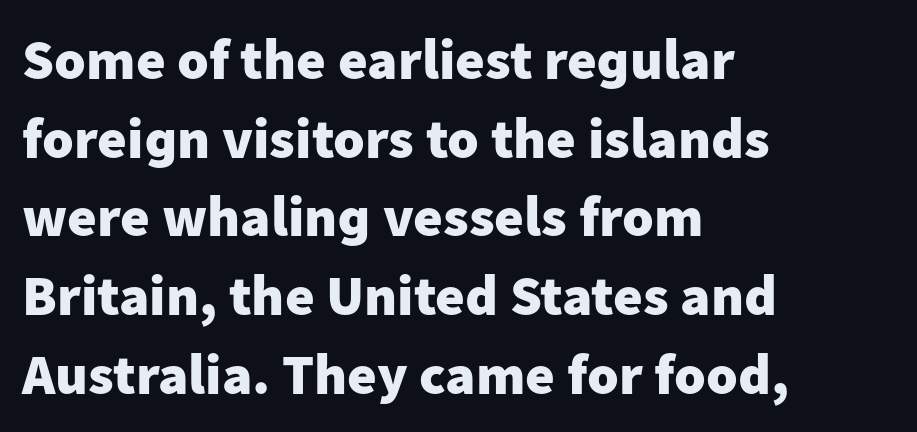
{"serif": "no", "italic": "no", "bold": "yes", "weight": "heavy", "width": "normal", "stroke_contrast": "low", "x_height": "medium", "monospaced": "no", "underline": "no", "align": "left", "line_spacing": "normal", "line_spacing_ratio": 1.38, "letter_spacing": "normal", "letter_spacing_em": 0.0, "glyph_px": 57}
